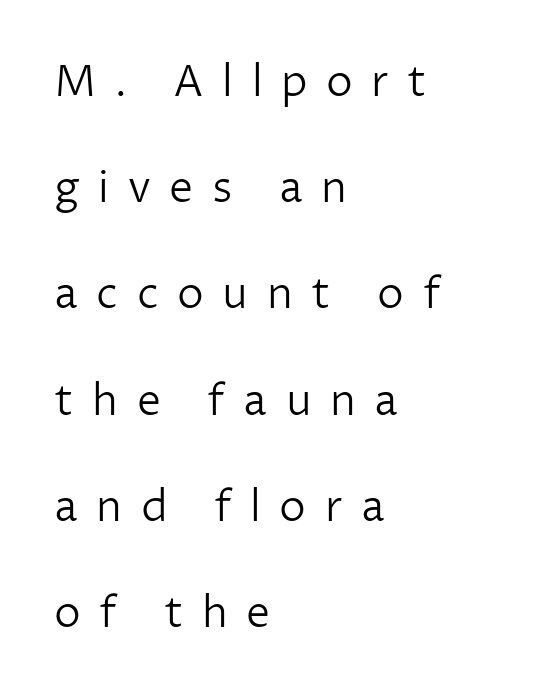
{"serif": "no", "italic": "no", "bold": "no", "weight": "light", "width": "normal", "stroke_contrast": "low", "x_height": "medium", "monospaced": "no", "underline": "no", "align": "left", "line_spacing": "loose", "line_spacing_ratio": 2.47, "letter_spacing": "wide", "letter_spacing_em": 0.43, "glyph_px": 43}
